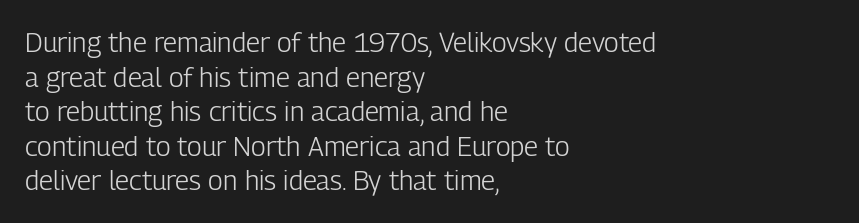
Q: Is the text bold? A: No.
Q: Is the text italic (slanted)? A: No, it is upright.
Q: Is the text underlined? A: No.
Q: How is the paragraph aligned? A: Left-aligned.
Q: Is the spacing between letters normal or unusually wide? A: Normal.
Q: Is the spacing between lines tight, normal or loose? A: Normal.
